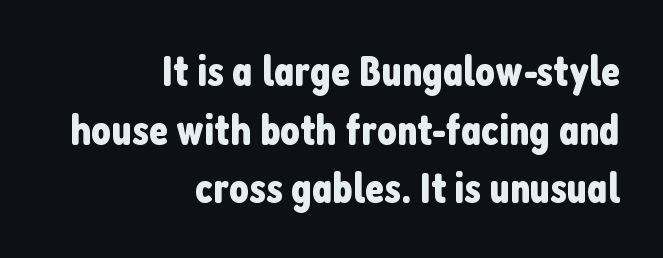
{"serif": "no", "italic": "no", "width": "condensed", "stroke_contrast": "low", "x_height": "medium", "monospaced": "no", "underline": "no", "align": "right", "line_spacing": "normal", "line_spacing_ratio": 1.33, "letter_spacing": "normal", "letter_spacing_em": 0.0, "glyph_px": 44}
